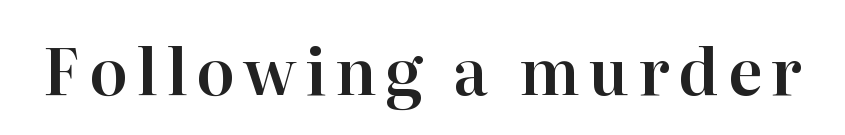
{"serif": "yes", "italic": "no", "width": "normal", "stroke_contrast": "high", "x_height": "medium", "monospaced": "no", "underline": "no", "glyph_px": 63}
